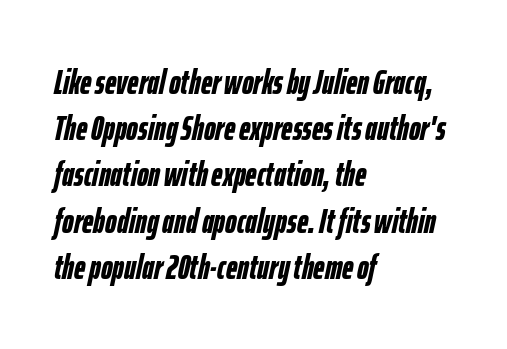
Heft: maximum for text — a bold. The paragraph has a hard left edge and a soft right edge. Slant detected: the letters are inclined. The rendering uses natural spacing where letterforms have individual widths. Caption: standard tracking, unaltered.
